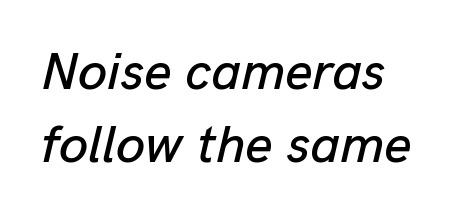
The image shows 53 px text type, italic (leaning right); set normal line spacing (1.38x), normal letter spacing, not underlined; low stroke contrast and a medium x-height.
